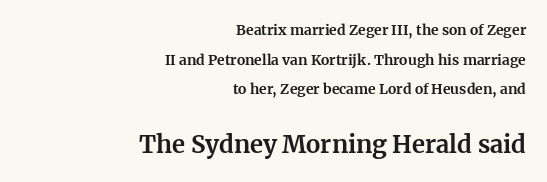
{"italic": "no", "bold": "yes", "underline": "no", "align": "right", "line_spacing": "loose", "line_spacing_ratio": 2.12, "letter_spacing": "normal", "letter_spacing_em": 0.0, "larger_block": "second", "size_ratio": 1.71, "glyph_px": 24}
